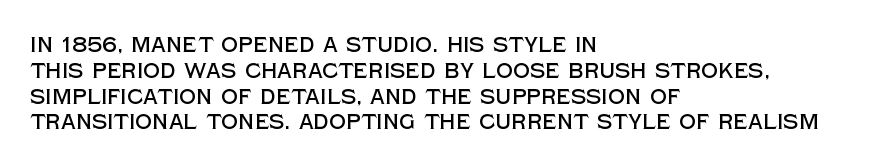
The image shows 21 px text type, upright; set left-aligned, line spacing 1.23x, normal letter spacing, not underlined.
